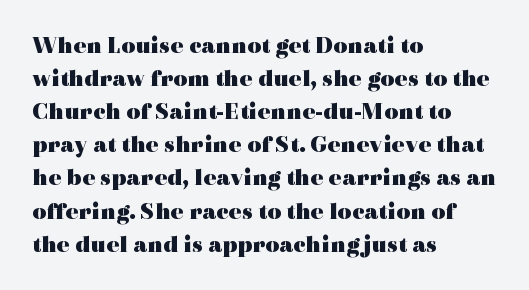
These lines keep a tight, regular rhythm from letter to letter. Heavy-handed strokes throughout: this text is bold. A normal amount of white space separates one row of letters from the next. The font's upright variant was chosen for this text. The string is rendered with underlining switched off. Which margin do the lines hug? The left one — the right edge is uneven.
